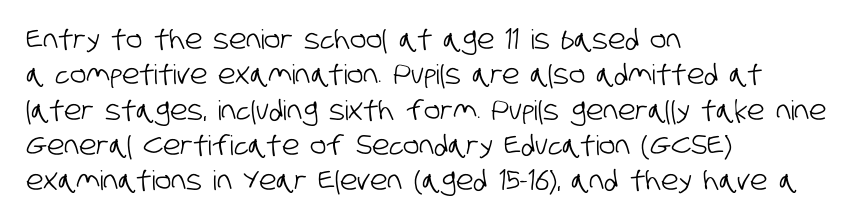
Q: Is the text underlined? A: No.
Q: How is the paragraph aligned? A: Left-aligned.
Q: Is the spacing between letters normal or unusually wide? A: Normal.
Q: Is the spacing between lines tight, normal or loose? A: Normal.
